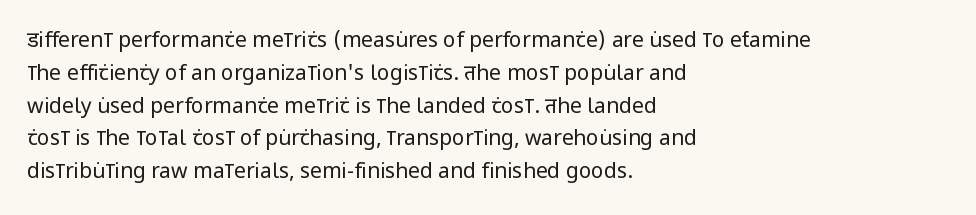
Q: Is the text bold? A: No.
Q: Is the text italic (slanted)? A: No, it is upright.
Q: Is the text underlined? A: No.
Q: How is the paragraph aligned? A: Left-aligned.
Q: Is the spacing between letters normal or unusually wide? A: Normal.
Q: Is the spacing between lines tight, normal or loose? A: Normal.
